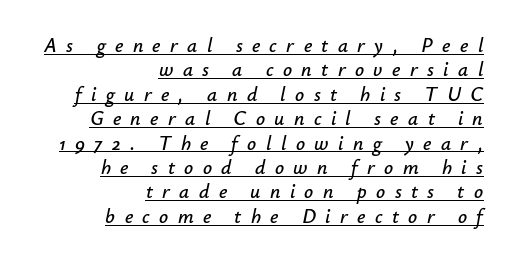
Q: Is the text italic (slanted)? A: Yes, it leans right by about 12 degrees.
Q: Is the text underlined? A: Yes.
Q: How is the paragraph aligned? A: Right-aligned.
Q: Is the spacing between letters normal or unusually wide? A: Unusually wide.
